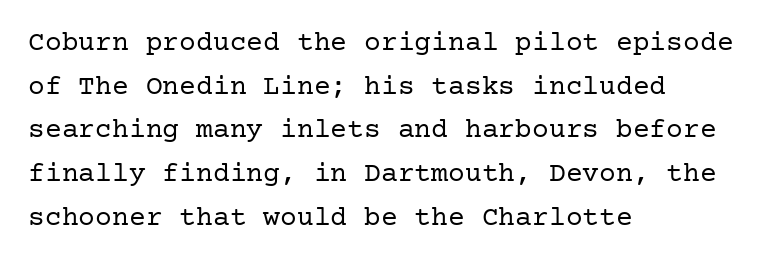
{"serif": "yes", "italic": "no", "bold": "no", "weight": "regular", "width": "normal", "stroke_contrast": "low", "x_height": "medium", "underline": "no", "align": "left", "line_spacing": "normal", "line_spacing_ratio": 1.56, "letter_spacing": "normal", "letter_spacing_em": 0.0, "glyph_px": 28}
